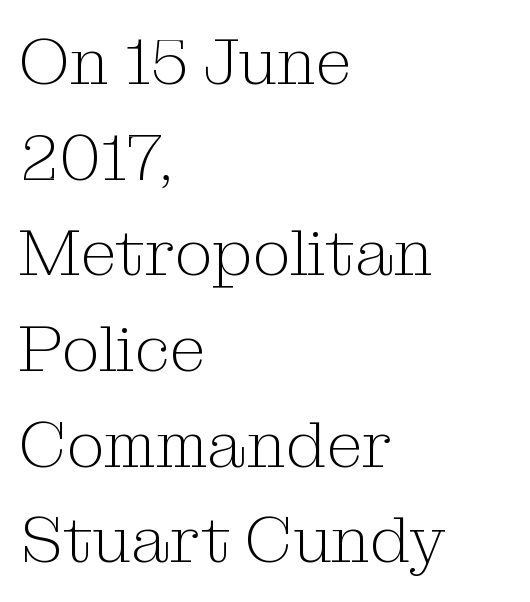
{"serif": "yes", "italic": "no", "bold": "no", "weight": "light", "width": "normal", "stroke_contrast": "medium", "x_height": "medium", "monospaced": "no", "underline": "no", "align": "left", "line_spacing": "normal", "line_spacing_ratio": 1.45, "letter_spacing": "normal", "letter_spacing_em": 0.0, "glyph_px": 66}
